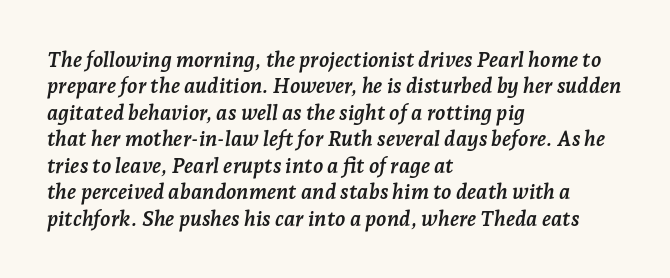
Q: Is the text bold? A: Yes.
Q: Is the text italic (slanted)? A: Yes, it leans right by about 7 degrees.
Q: Is the text underlined? A: No.
Q: How is the paragraph aligned? A: Left-aligned.
Q: Is the spacing between letters normal or unusually wide? A: Normal.
Q: Is the spacing between lines tight, normal or loose? A: Normal.
